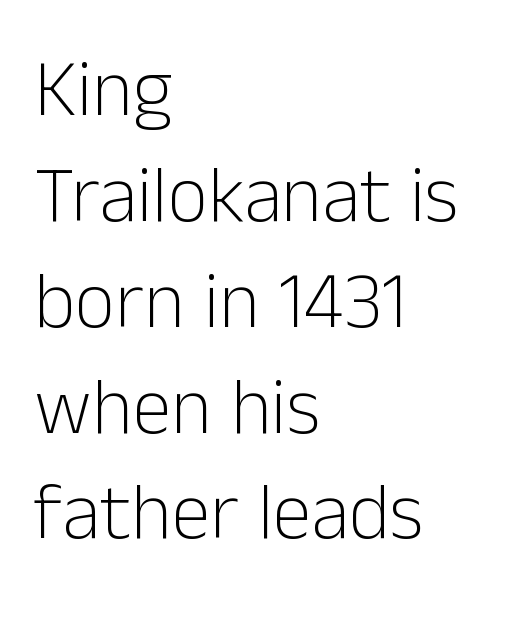
{"serif": "no", "italic": "no", "bold": "no", "weight": "light", "width": "normal", "stroke_contrast": "low", "x_height": "medium", "monospaced": "no", "underline": "no", "align": "left", "line_spacing": "normal", "line_spacing_ratio": 1.34, "letter_spacing": "normal", "letter_spacing_em": 0.0, "glyph_px": 79}
